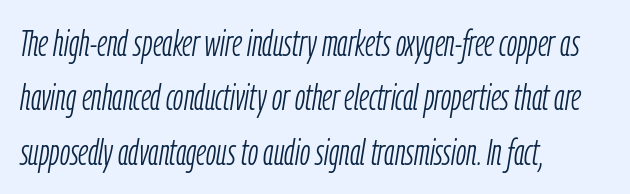
The tracking reads as untouched default to a designer's eye. The passage shown is not bold in any degree. It's the slanting kind of type. Where is the straight margin? On the left. Descenders are the only things crossing below the line. The passage shown is typed in a proportional face where columns would drift.
